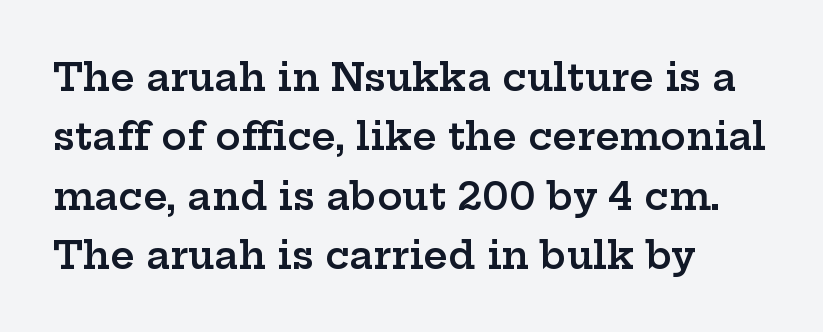
Ascenders rise straight up at ninety degrees. Here the designer chose a conventional face with non-uniform glyph widths. Old-style or modern, the face here clearly has serifs. Lines of text with bare space underneath.
